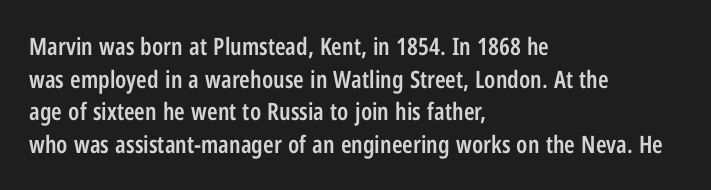
{"italic": "no", "bold": "semi", "underline": "no", "align": "left", "line_spacing": "normal", "line_spacing_ratio": 1.36, "letter_spacing": "normal", "letter_spacing_em": 0.0, "glyph_px": 24}
